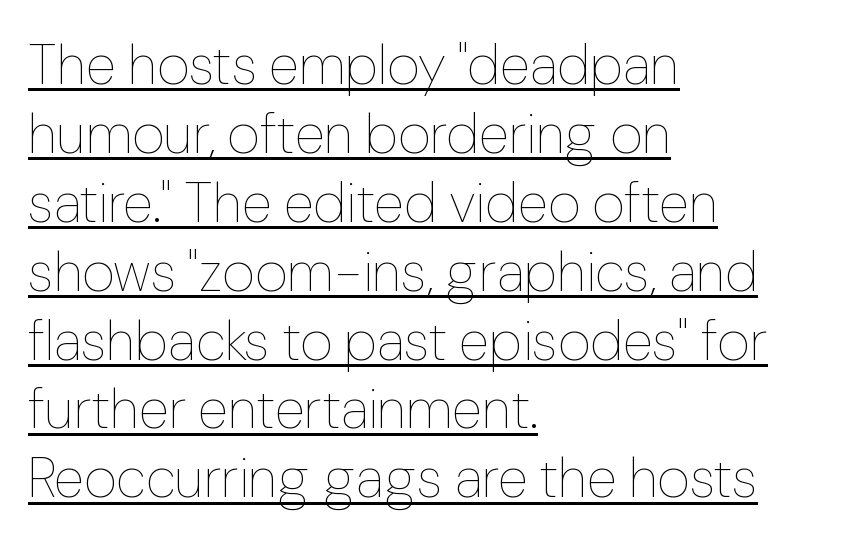
Q: Is the text bold? A: No.
Q: Is the text italic (slanted)? A: No, it is upright.
Q: Is the text underlined? A: Yes.
Q: How is the paragraph aligned? A: Left-aligned.
Q: Is the spacing between letters normal or unusually wide? A: Normal.
Q: Width (condensed, normal, or wide)? A: Normal.
Q: Stroke contrast? A: Low.
Q: x-height? A: Medium.
Q: Monospaced? A: No.
